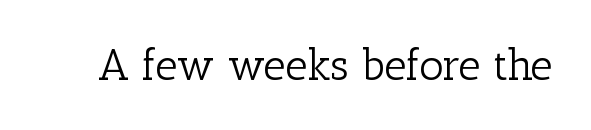
The image shows 43 px light serif type, upright; set normal letter spacing, not underlined; low stroke contrast and a medium x-height.
